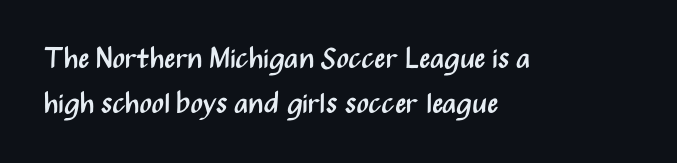
{"serif": "no", "italic": "no", "bold": "no", "weight": "regular", "width": "condensed", "stroke_contrast": "medium", "x_height": "medium", "monospaced": "no", "underline": "no", "align": "left", "line_spacing": "normal", "line_spacing_ratio": 1.55, "letter_spacing": "normal", "letter_spacing_em": 0.0, "glyph_px": 29}
